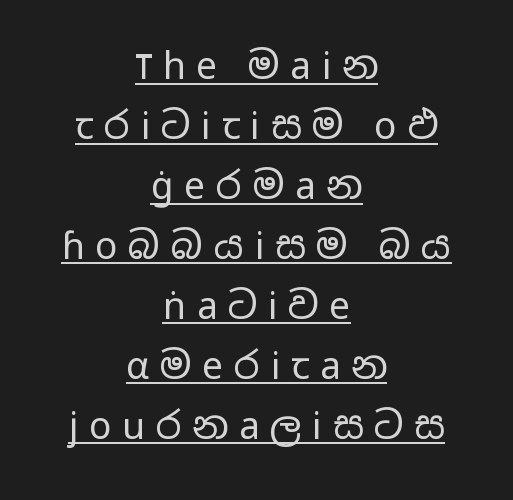
Q: Is the text bold? A: No.
Q: Is the text italic (slanted)? A: No, it is upright.
Q: Is the typeface a serif or a sans-serif typeface? A: Sans-serif.
Q: Is the text underlined? A: Yes.
Q: How is the paragraph aligned? A: Centered.
Q: Is the spacing between letters normal or unusually wide? A: Unusually wide.
Q: Is the spacing between lines tight, normal or loose? A: Normal.
Q: Width (condensed, normal, or wide)? A: Wide.
Q: Stroke contrast? A: Low.
Q: x-height? A: Medium.
Q: Monospaced? A: No.
